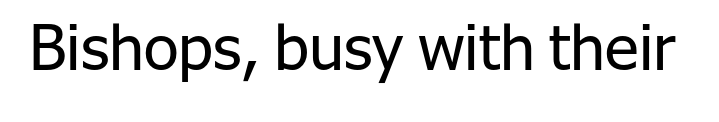
The passage shown is not bold in any degree. Honestly, the letter spacing is just normal — you wouldn't notice it. The characters display no serif detailing; their extremities are plain. Note the varied advance widths — an 'i' is clearly narrower than an 'm'. Letters rest on an invisible, unmarked baseline.
